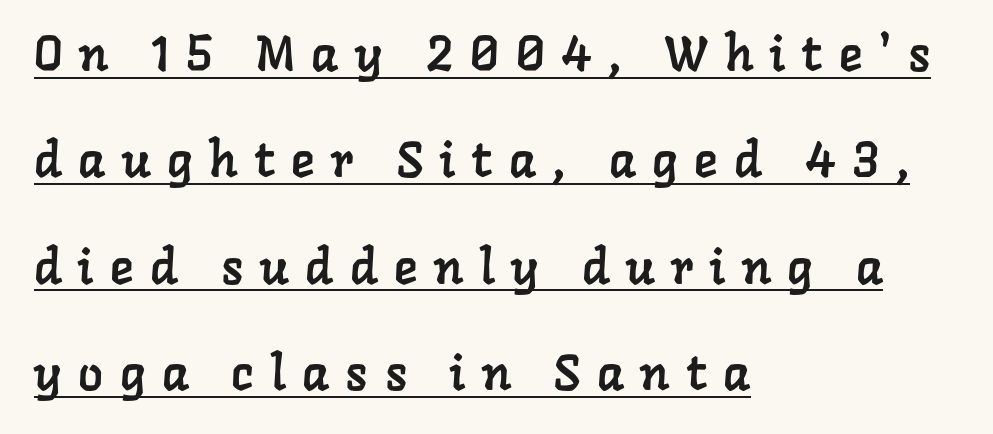
A typesetter would call this proportional, since set widths differ per character. A serif font was chosen for this passage. Every word sits above its own underline. The setting favours the left margin, as ordinary paragraphs usually do. Horizontal bands of white between lines are thick stripes. This sample uses expanded letter spacing, leaving extra air between glyphs.
